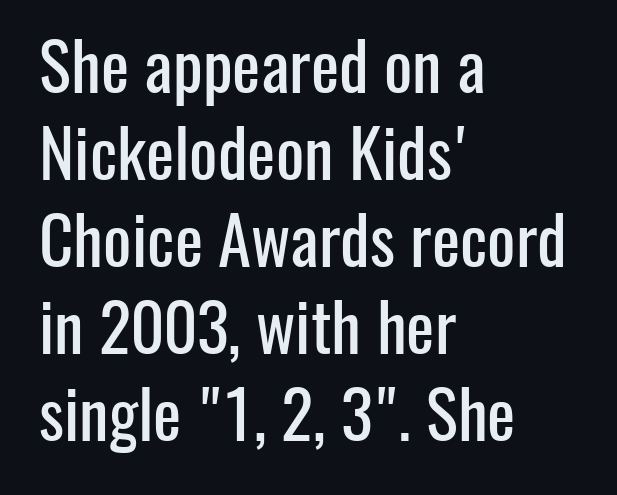
Q: Is the text italic (slanted)? A: No, it is upright.
Q: Is the typeface a serif or a sans-serif typeface? A: Sans-serif.
Q: Is the text underlined? A: No.
Q: How is the paragraph aligned? A: Left-aligned.
Q: Is the spacing between letters normal or unusually wide? A: Normal.
Q: Is the spacing between lines tight, normal or loose? A: Normal.
Q: Width (condensed, normal, or wide)? A: Condensed.
Q: Stroke contrast? A: Low.
Q: x-height? A: Medium.
Q: Monospaced? A: No.
